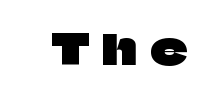
Q: Is the text italic (slanted)? A: No, it is upright.
Q: Is the typeface a serif or a sans-serif typeface? A: Sans-serif.
Q: Is the text underlined? A: No.
Q: Is the spacing between letters normal or unusually wide? A: Unusually wide.
Q: Width (condensed, normal, or wide)? A: Normal.
Q: Stroke contrast? A: Low.
Q: x-height? A: Large.
Q: Monospaced? A: No.
